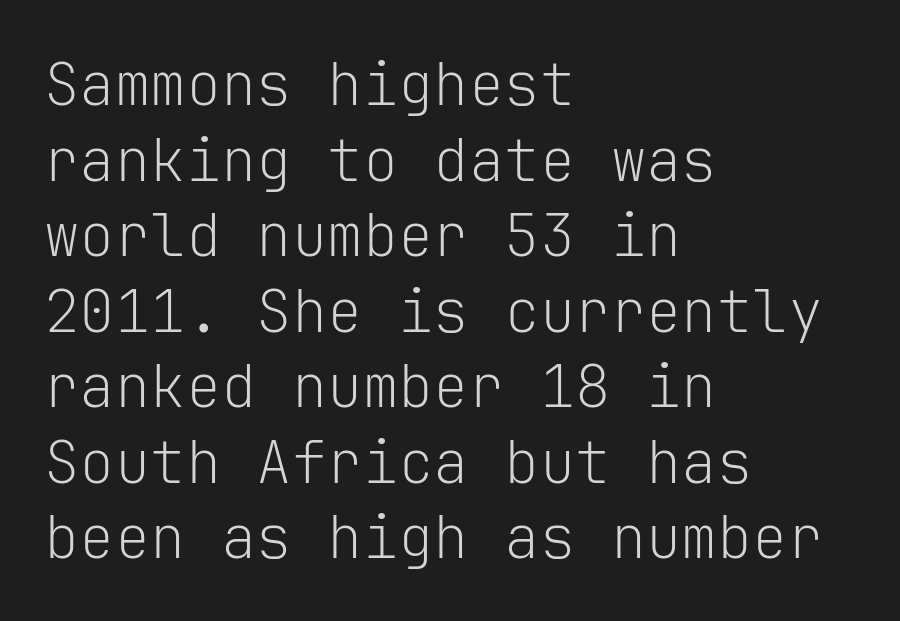
The image shows 59 px light sans-serif type, upright, monospaced; set left-aligned, normal line spacing (1.28x), normal letter spacing, not underlined; low stroke contrast and a medium x-height.
